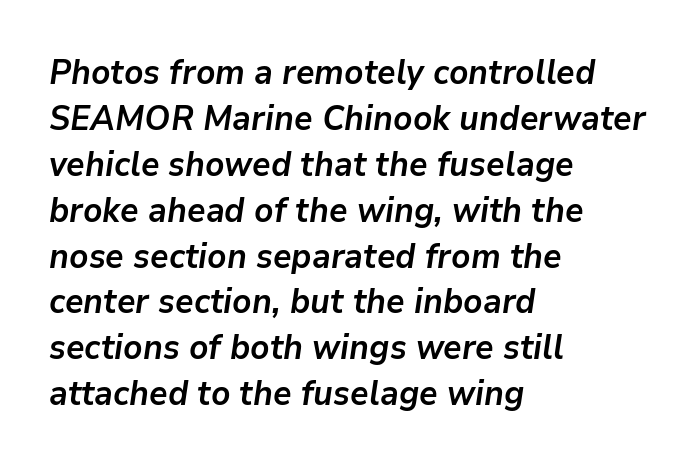
Is the type slanted? Yes — the strokes lean at a clear angle. Proportional: the letters do not fall into vertical columns. The setting favours the left margin, as ordinary paragraphs usually do. The letterforms sit shoulder to shoulder at normal distance.
